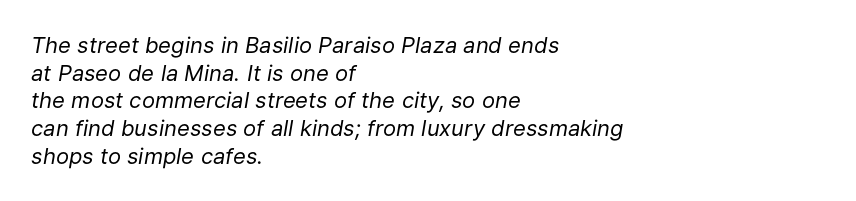
The image shows 22 px text type, italic (leaning right); set left-aligned, normal line spacing (1.26x), normal letter spacing, not underlined.
